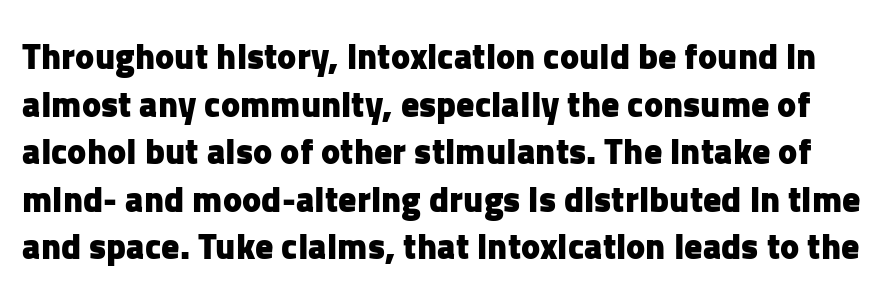
{"serif": "no", "italic": "no", "bold": "yes", "weight": "heavy", "width": "normal", "stroke_contrast": "low", "x_height": "medium", "monospaced": "no", "underline": "no", "line_spacing": "normal", "line_spacing_ratio": 1.32, "letter_spacing": "normal", "letter_spacing_em": 0.0, "glyph_px": 36}
